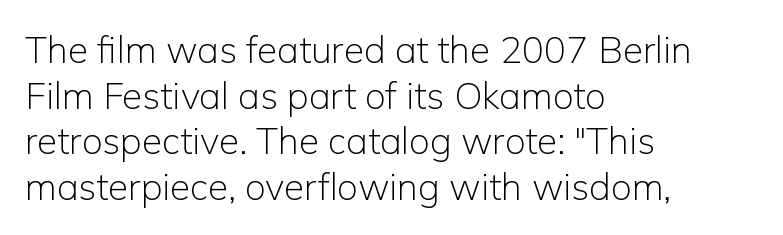
The image shows 37 px light sans-serif type, upright; set left-aligned, line spacing 1.23x, normal letter spacing, not underlined; low stroke contrast and a medium x-height.
